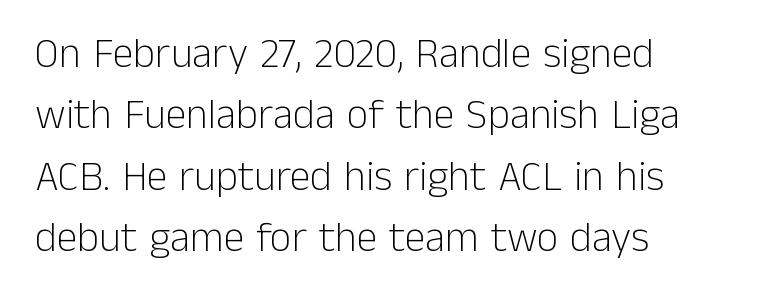
{"serif": "no", "italic": "no", "bold": "no", "weight": "light", "width": "normal", "stroke_contrast": "low", "x_height": "medium", "monospaced": "no", "underline": "no", "align": "left", "line_spacing": "normal", "line_spacing_ratio": 1.46, "letter_spacing": "normal", "letter_spacing_em": 0.0, "glyph_px": 42}
